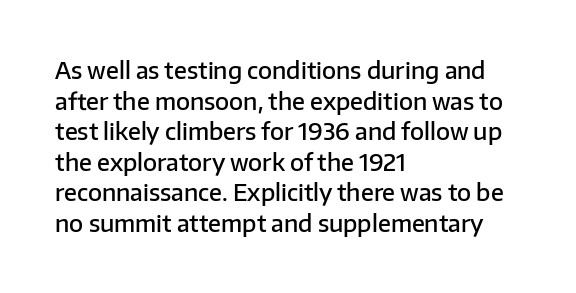
Is there any slant? The stems are plumb. The leading is moderate, giving the passage an even texture. A bit beefed up — I'd call it semibold rather than bold. No word sits above an underline. Characters follow at the spacing the type designer built in. Compared with a centered layout, this one pins lines to the left instead.
